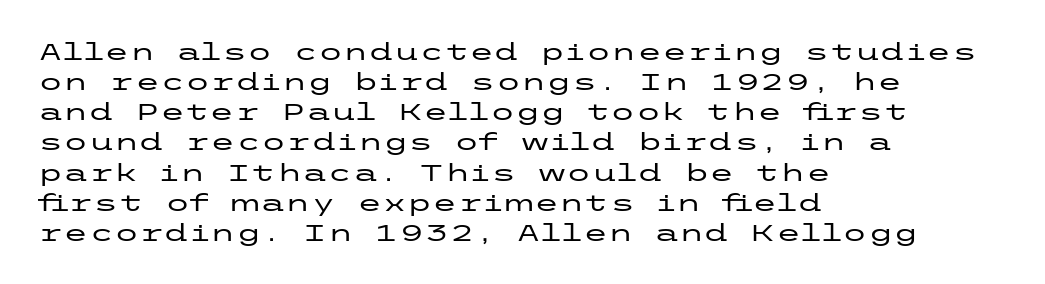
The image shows 23 px text type, upright; set left-aligned, normal line spacing (1.31x), normal letter spacing, not underlined.
